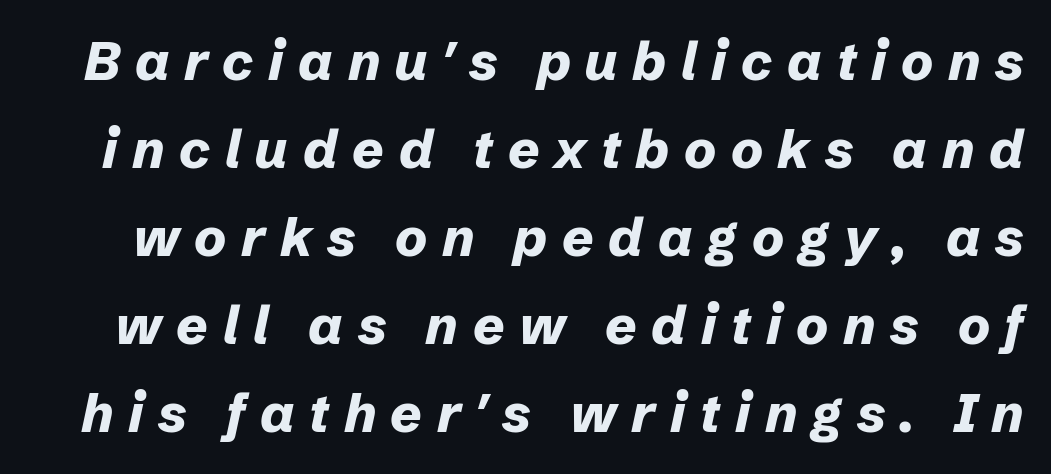
{"italic": "yes", "lean": "right", "slant_degrees": 12, "bold": "yes", "weight": "bold", "width": "normal", "stroke_contrast": "low", "x_height": "medium", "monospaced": "no", "underline": "no", "line_spacing": "normal", "line_spacing_ratio": 1.63, "letter_spacing": "wide", "letter_spacing_em": 0.27, "glyph_px": 54}
